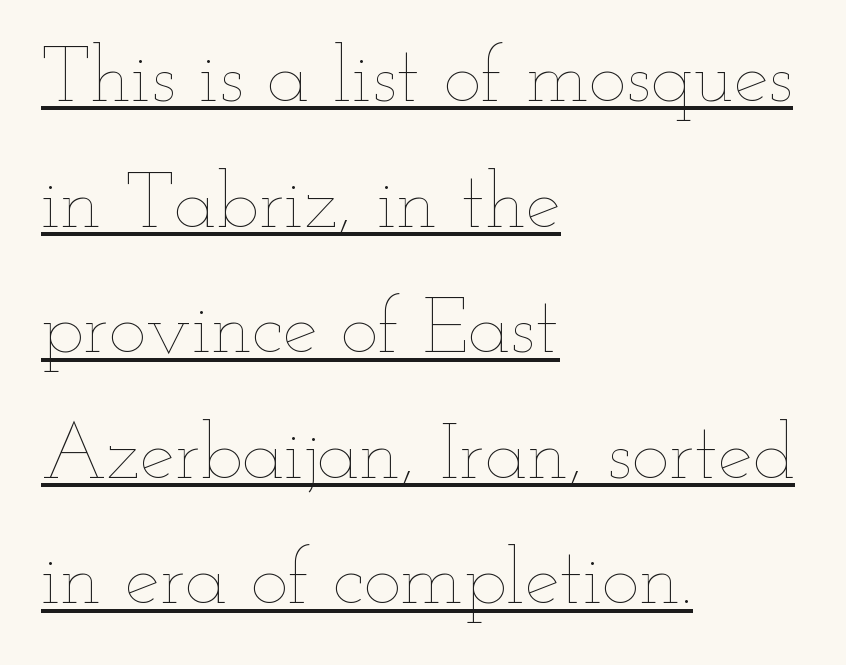
{"italic": "no", "bold": "no", "weight": "thin", "width": "wide", "stroke_contrast": "low", "x_height": "small", "monospaced": "no", "underline": "yes", "align": "left", "line_spacing": "normal", "line_spacing_ratio": 1.59, "letter_spacing": "normal", "letter_spacing_em": 0.0, "glyph_px": 79}
